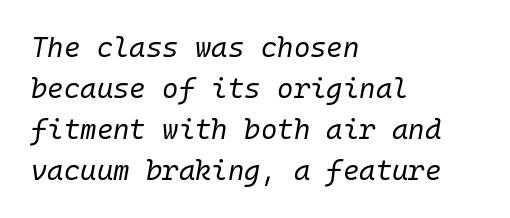
Q: Is the text bold? A: No.
Q: Is the text italic (slanted)? A: Yes, it leans right by about 10 degrees.
Q: Is the text underlined? A: No.
Q: How is the paragraph aligned? A: Left-aligned.
Q: Is the spacing between letters normal or unusually wide? A: Normal.
Q: Is the spacing between lines tight, normal or loose? A: Normal.
Q: Width (condensed, normal, or wide)? A: Normal.
Q: Stroke contrast? A: Low.
Q: x-height? A: Medium.
Q: Monospaced? A: Yes.
